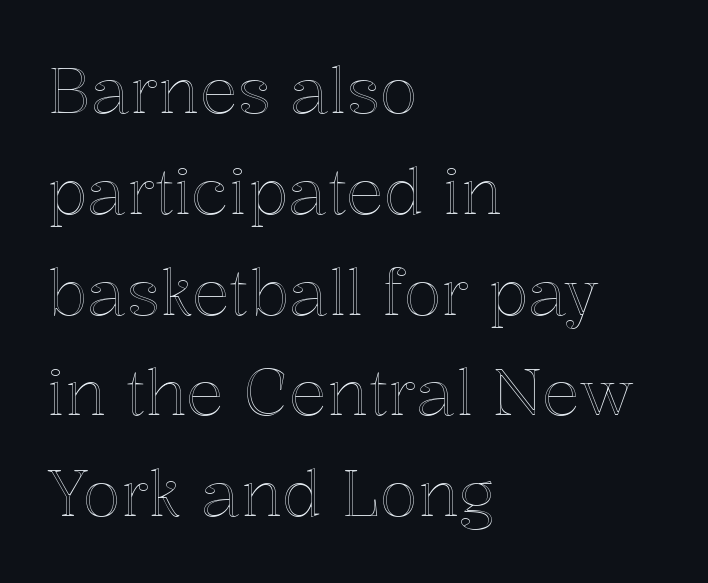
The image shows 63 px text type, upright; set left-aligned, normal line spacing (1.6x), normal letter spacing, not underlined; a medium x-height.
